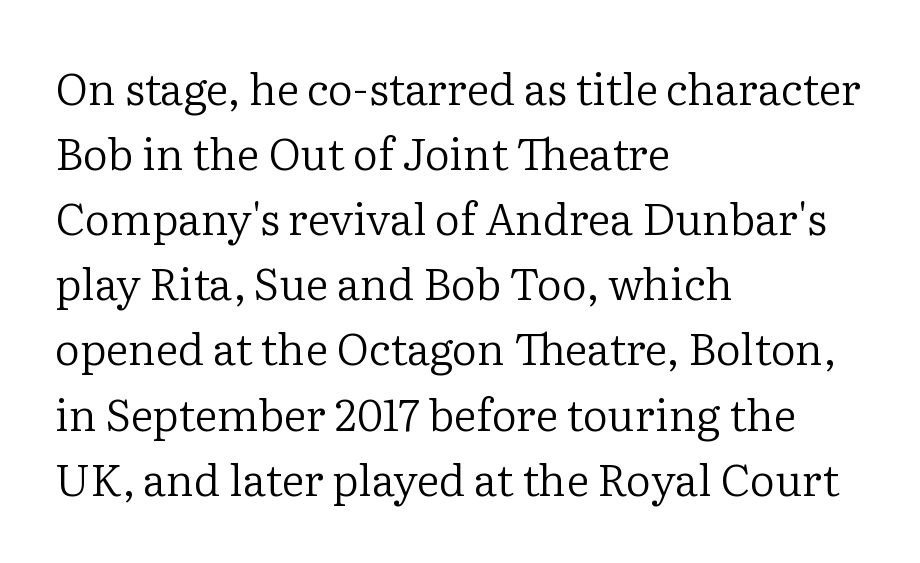
The image shows 44 px regular-weight serif type, upright; set left-aligned, normal line spacing (1.48x), normal letter spacing, not underlined; low stroke contrast and a medium x-height.
